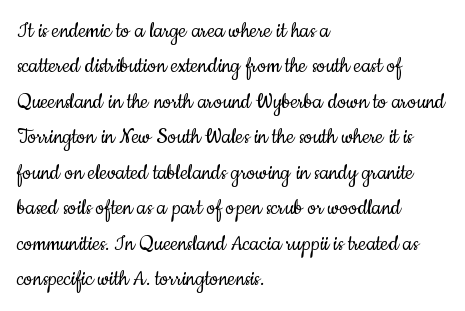
{"bold": "no", "underline": "no", "align": "left", "line_spacing": "normal", "line_spacing_ratio": 1.42, "letter_spacing": "normal", "letter_spacing_em": 0.0, "glyph_px": 25}
